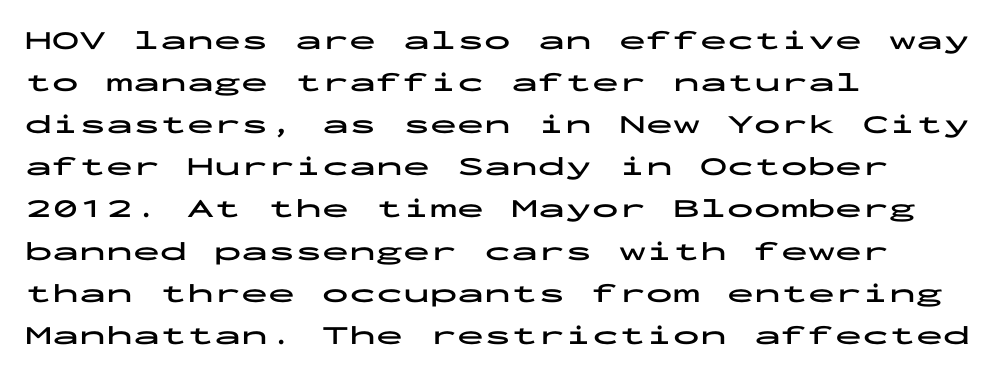
Nothing unusual about the tracking: characters are spaced as the font intends. Layout note: lines flush left. Does the lettering tilt? It doesn't — this is upright. The characters look thick and weighty, a clear bold. If you measured baseline to baseline, you'd find a middling distance. Underlining? Definitely not there.
